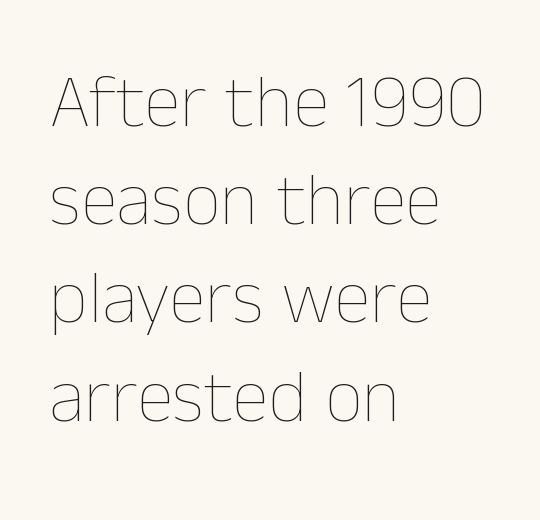
{"italic": "no", "bold": "no", "weight": "thin", "width": "normal", "stroke_contrast": "low", "x_height": "medium", "monospaced": "no", "underline": "no", "align": "left", "line_spacing": "normal", "line_spacing_ratio": 1.31, "letter_spacing": "normal", "letter_spacing_em": 0.0, "glyph_px": 75}
